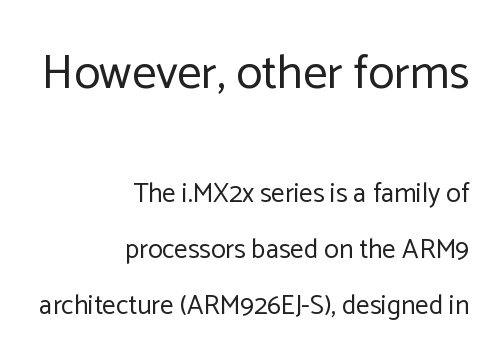
Q: Is the text bold? A: No.
Q: Is the text italic (slanted)? A: No, it is upright.
Q: Is the typeface a serif or a sans-serif typeface? A: Sans-serif.
Q: Is the text underlined? A: No.
Q: How is the paragraph aligned? A: Right-aligned.
Q: Is the spacing between letters normal or unusually wide? A: Normal.
Q: Is the spacing between lines tight, normal or loose? A: Loose.
Q: Which block of text is set in a larger size, the first (top) or the second (bottom)? A: The first (top) one.
Q: Width (condensed, normal, or wide)? A: Normal.
Q: Stroke contrast? A: Low.
Q: x-height? A: Medium.
Q: Monospaced? A: No.
